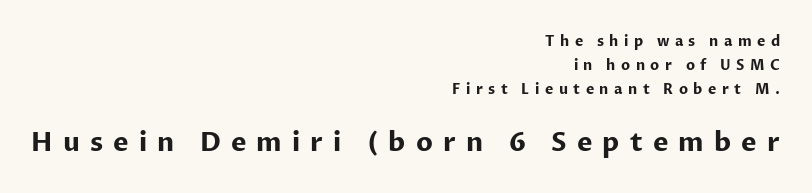
Q: Is the text bold? A: Yes.
Q: Is the text italic (slanted)? A: No, it is upright.
Q: Is the text underlined? A: No.
Q: How is the paragraph aligned? A: Right-aligned.
Q: Is the spacing between letters normal or unusually wide? A: Unusually wide.
Q: Which block of text is set in a larger size, the first (top) or the second (bottom)? A: The second (bottom) one.
